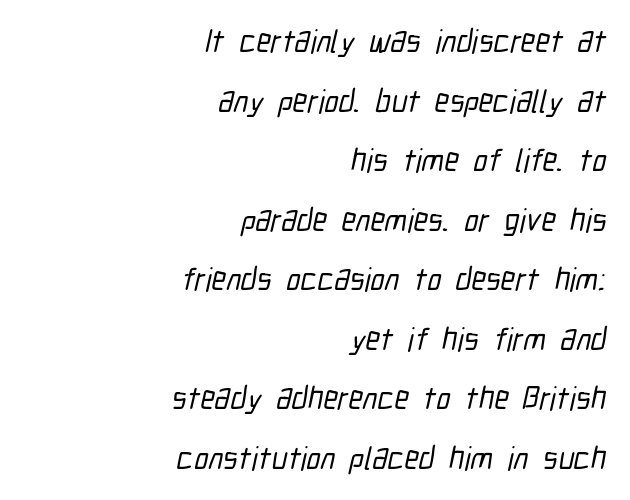
{"serif": "no", "width": "condensed", "stroke_contrast": "low", "x_height": "medium", "monospaced": "no", "underline": "no", "align": "right", "line_spacing_ratio": 1.86, "letter_spacing": "normal", "letter_spacing_em": 0.0, "glyph_px": 32}
